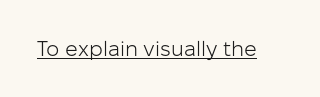
Q: Is the text bold? A: No.
Q: Is the text italic (slanted)? A: No, it is upright.
Q: Is the text underlined? A: Yes.
Q: Is the spacing between letters normal or unusually wide? A: Normal.
